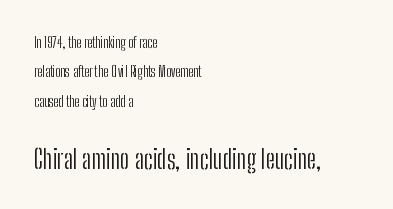
The specimen reads as upright at a glance. All the whitespace from short lines collects on the right. Between these two stacked blocks, the lower one wins on size. The passage shown is not bold in any degree. Clear beneath every line of the passage.
